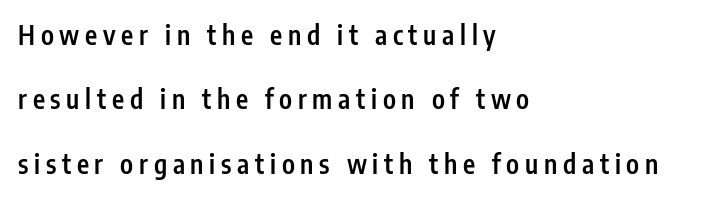
The letters are spread apart with noticeably loose tracking. No word sits above an underline. Every stem runs plumb, perpendicular to the baseline. The letters are semibold — heavier than regular but short of a full bold. Does the copy run flush right? No — it runs flush left.
